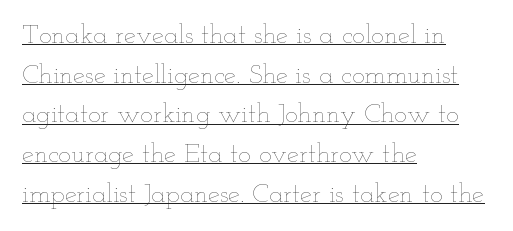
{"italic": "no", "bold": "no", "underline": "yes", "align": "left", "line_spacing": "normal", "line_spacing_ratio": 1.47, "letter_spacing": "normal", "letter_spacing_em": 0.0, "glyph_px": 27}
